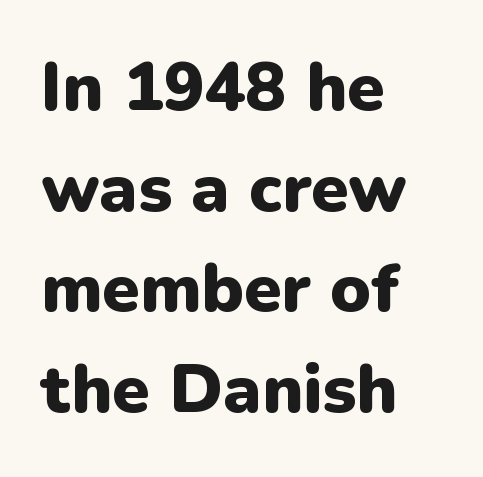
{"serif": "no", "italic": "no", "bold": "yes", "weight": "heavy", "width": "normal", "stroke_contrast": "low", "x_height": "medium", "monospaced": "no", "underline": "no", "align": "left", "line_spacing": "normal", "line_spacing_ratio": 1.48, "letter_spacing": "normal", "letter_spacing_em": 0.0, "glyph_px": 68}
